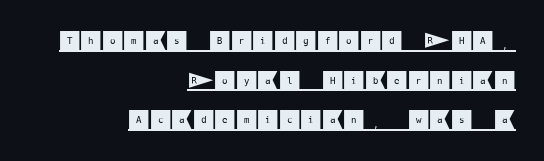
The image shows 22 px text type, upright; set right-aligned, line spacing 1.8x, normal letter spacing, underlined.
